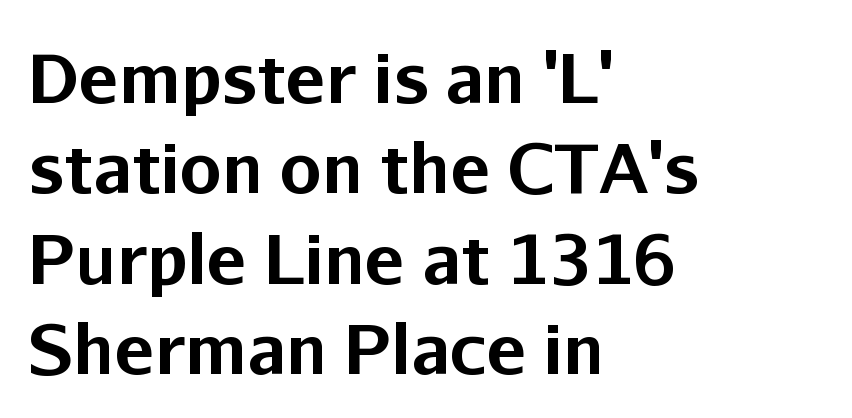
{"serif": "no", "italic": "no", "bold": "yes", "weight": "bold", "width": "normal", "stroke_contrast": "low", "x_height": "medium", "monospaced": "no", "underline": "no", "align": "left", "line_spacing": "normal", "line_spacing_ratio": 1.35, "letter_spacing": "normal", "letter_spacing_em": 0.0, "glyph_px": 67}
